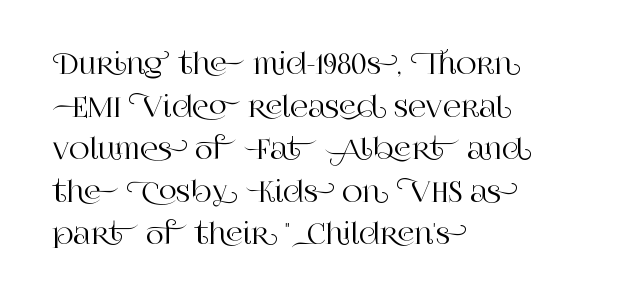
Q: Is the text italic (slanted)? A: No, it is upright.
Q: Is the typeface a serif or a sans-serif typeface? A: Serif.
Q: Is the text underlined? A: No.
Q: How is the paragraph aligned? A: Left-aligned.
Q: Is the spacing between letters normal or unusually wide? A: Normal.
Q: Is the spacing between lines tight, normal or loose? A: Normal.
Q: Width (condensed, normal, or wide)? A: Normal.
Q: Stroke contrast? A: High.
Q: x-height? A: Large.
Q: Monospaced? A: No.
